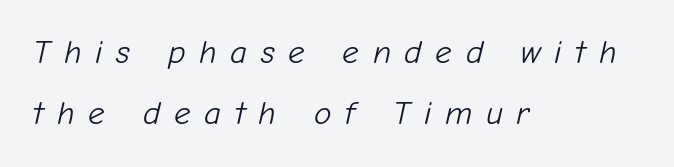
The image shows 33 px light type, italic (leaning right); set left-aligned, line spacing 1.86x, unusually wide letter spacing (+0.41 em), not underlined; low stroke contrast and a medium x-height.
